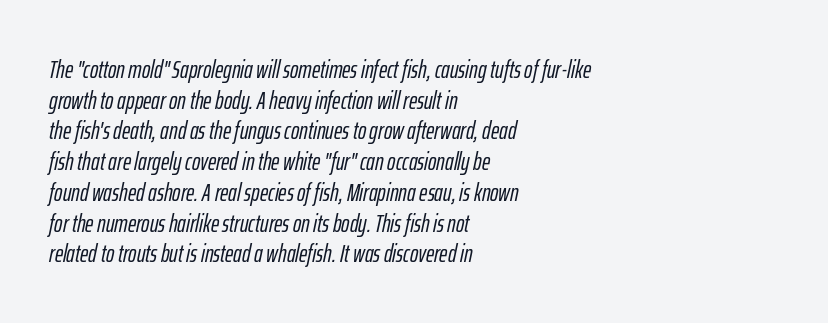
Q: Is the text italic (slanted)? A: Yes, it leans right by about 12 degrees.
Q: Is the text underlined? A: No.
Q: How is the paragraph aligned? A: Left-aligned.
Q: Is the spacing between letters normal or unusually wide? A: Normal.
